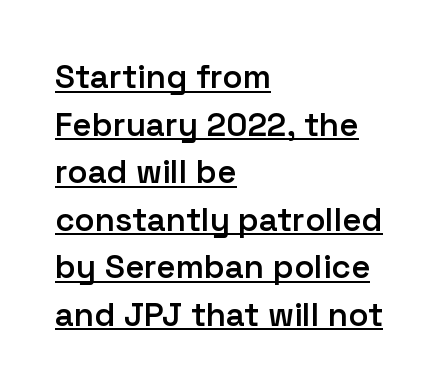
The image shows 33 px semibold sans-serif type, upright; set left-aligned, normal line spacing (1.44x), normal letter spacing, underlined; low stroke contrast and a medium x-height.
